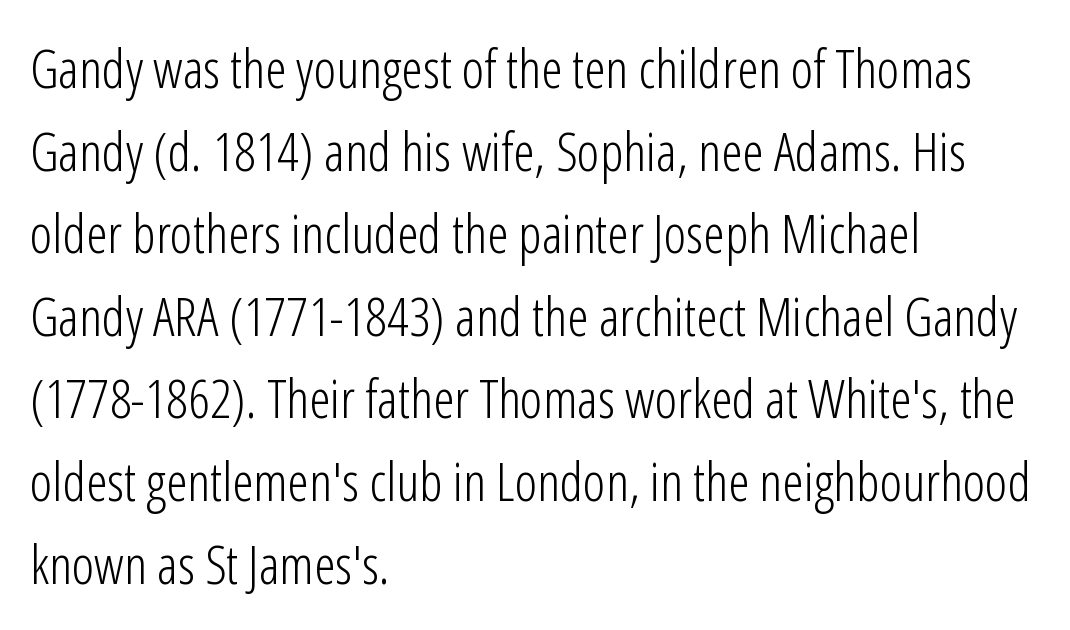
{"serif": "no", "italic": "no", "bold": "no", "weight": "light", "width": "condensed", "stroke_contrast": "low", "x_height": "medium", "monospaced": "no", "underline": "no", "align": "left", "line_spacing": "normal", "line_spacing_ratio": 1.53, "letter_spacing": "normal", "letter_spacing_em": 0.0, "glyph_px": 54}
